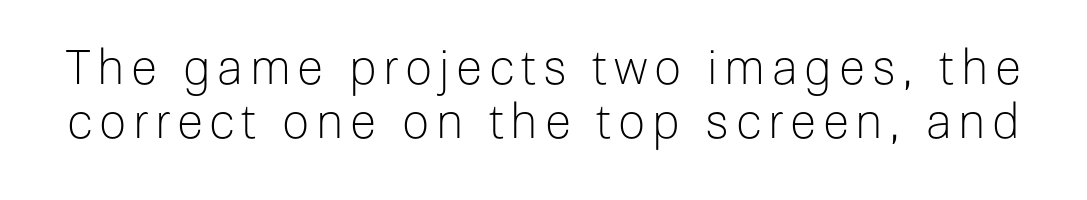
Q: Is the text bold? A: No.
Q: Is the text italic (slanted)? A: No, it is upright.
Q: Is the typeface a serif or a sans-serif typeface? A: Sans-serif.
Q: Is the text underlined? A: No.
Q: Is the spacing between lines tight, normal or loose? A: Tight.
Q: Width (condensed, normal, or wide)? A: Normal.
Q: Stroke contrast? A: Low.
Q: x-height? A: Medium.
Q: Monospaced? A: No.
